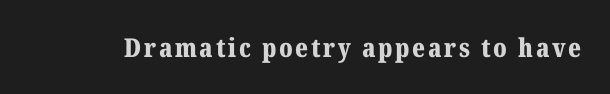
Q: Is the text bold? A: Yes.
Q: Is the text italic (slanted)? A: No, it is upright.
Q: Is the text underlined? A: No.
